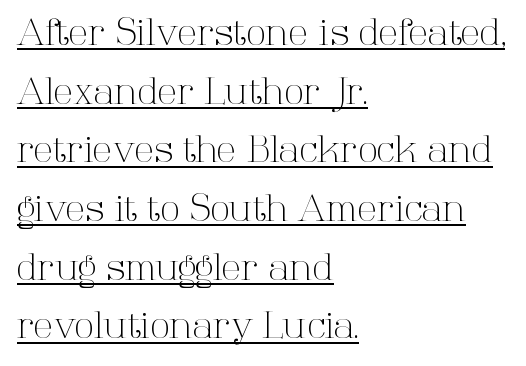
Q: Is the text bold? A: No.
Q: Is the text italic (slanted)? A: No, it is upright.
Q: Is the typeface a serif or a sans-serif typeface? A: Serif.
Q: Is the text underlined? A: Yes.
Q: How is the paragraph aligned? A: Left-aligned.
Q: Is the spacing between letters normal or unusually wide? A: Normal.
Q: Is the spacing between lines tight, normal or loose? A: Normal.
Q: Width (condensed, normal, or wide)? A: Normal.
Q: Stroke contrast? A: High.
Q: x-height? A: Medium.
Q: Monospaced? A: No.
